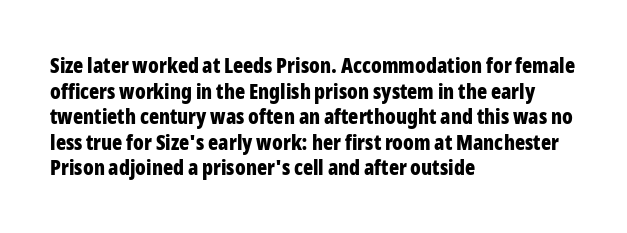
Is there any slant? The stems are plumb. The zone under the glyphs is completely vacant. Caption: bold face, heavy strokes. Each word holds together tightly as a unit, with standard inter-letter gaps. Does the copy run flush right? No — it runs flush left.
